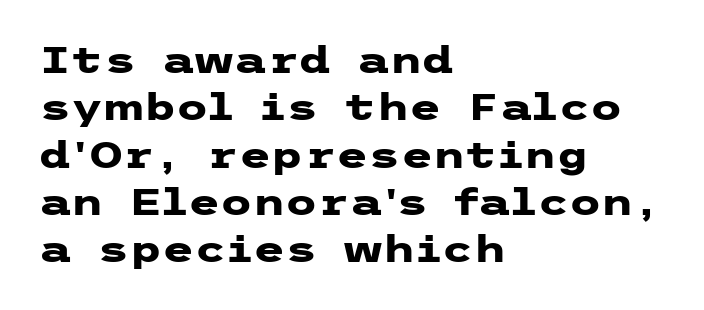
Q: Is the text bold? A: Yes.
Q: Is the text italic (slanted)? A: No, it is upright.
Q: Is the typeface a serif or a sans-serif typeface? A: Sans-serif.
Q: Is the text underlined? A: No.
Q: How is the paragraph aligned? A: Left-aligned.
Q: Is the spacing between letters normal or unusually wide? A: Normal.
Q: Is the spacing between lines tight, normal or loose? A: Normal.
Q: Width (condensed, normal, or wide)? A: Wide.
Q: Stroke contrast? A: Low.
Q: x-height? A: Medium.
